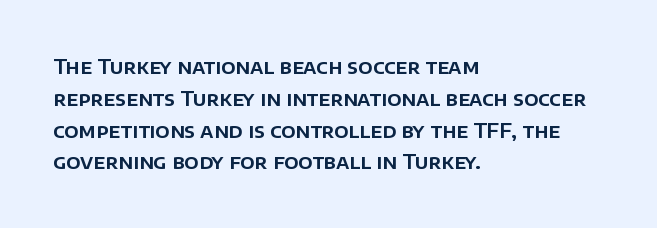
Q: Is the text italic (slanted)? A: No, it is upright.
Q: Is the text underlined? A: No.
Q: How is the paragraph aligned? A: Left-aligned.
Q: Is the spacing between letters normal or unusually wide? A: Normal.
Q: Is the spacing between lines tight, normal or loose? A: Normal.
